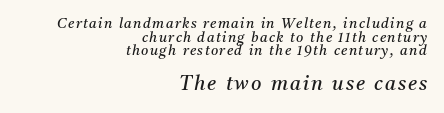
Q: Is the text bold? A: No.
Q: Is the text italic (slanted)? A: Yes, it leans right by about 11 degrees.
Q: Is the text underlined? A: No.
Q: How is the paragraph aligned? A: Right-aligned.
Q: Is the spacing between lines tight, normal or loose? A: Tight.
Q: Which block of text is set in a larger size, the first (top) or the second (bottom)? A: The second (bottom) one.
